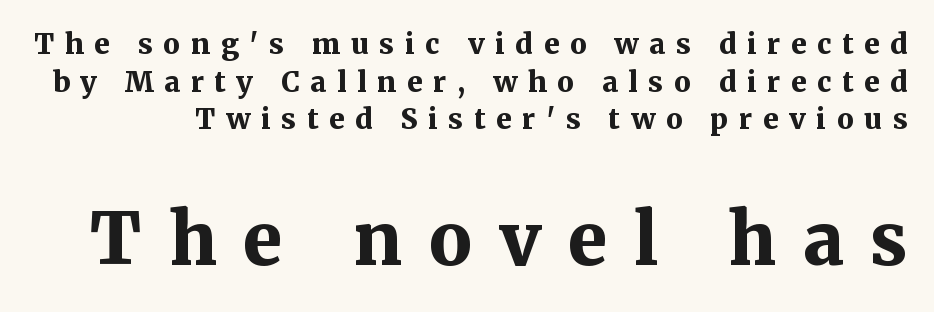
{"serif": "yes", "italic": "no", "bold": "yes", "weight": "bold", "width": "normal", "stroke_contrast": "medium", "x_height": "medium", "monospaced": "no", "underline": "no", "line_spacing": "normal", "line_spacing_ratio": 1.34, "letter_spacing": "wide", "letter_spacing_em": 0.38, "larger_block": "second", "size_ratio": 2.54, "glyph_px": 71}
